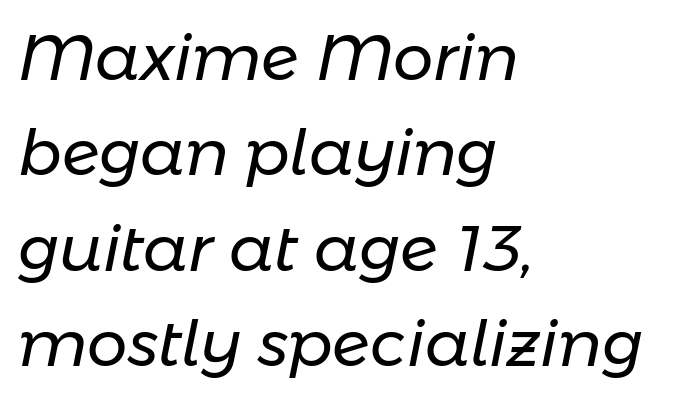
Q: Is the text bold? A: No.
Q: Is the text italic (slanted)? A: Yes, it leans right by about 11 degrees.
Q: Is the text underlined? A: No.
Q: How is the paragraph aligned? A: Left-aligned.
Q: Is the spacing between letters normal or unusually wide? A: Normal.
Q: Is the spacing between lines tight, normal or loose? A: Normal.
Q: Width (condensed, normal, or wide)? A: Normal.
Q: Stroke contrast? A: Low.
Q: x-height? A: Medium.
Q: Monospaced? A: No.
